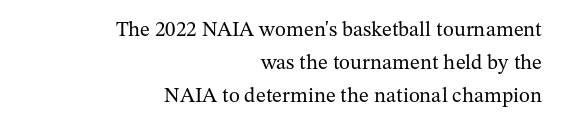
The image shows 21 px text type, upright; set right-aligned, normal line spacing (1.58x), normal letter spacing, not underlined.
